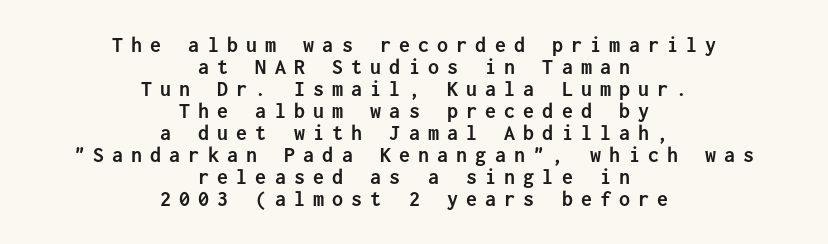
This is heavy type, rendered in bold. Any mark beneath the type? The region is blank. Leading: reduced. Designer's note — italics off, roman on.
